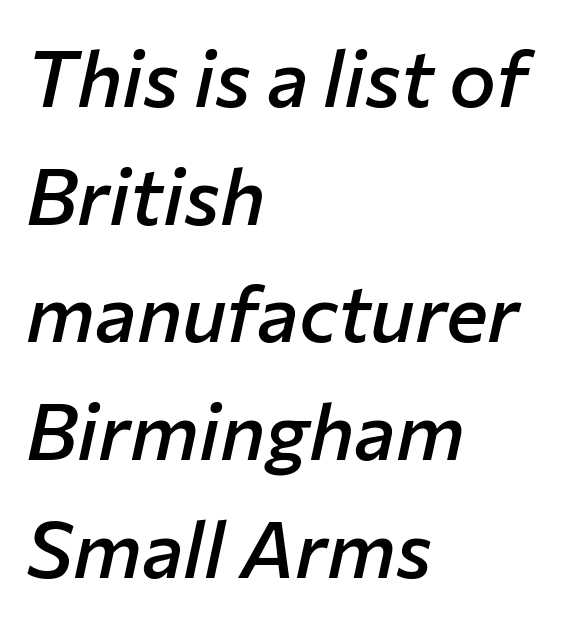
Q: Is the text bold? A: Semi-bold.
Q: Is the text italic (slanted)? A: Yes, it leans right by about 12 degrees.
Q: Is the text underlined? A: No.
Q: How is the paragraph aligned? A: Left-aligned.
Q: Is the spacing between letters normal or unusually wide? A: Normal.
Q: Is the spacing between lines tight, normal or loose? A: Normal.
Q: Width (condensed, normal, or wide)? A: Normal.
Q: Stroke contrast? A: Low.
Q: x-height? A: Medium.
Q: Monospaced? A: No.
